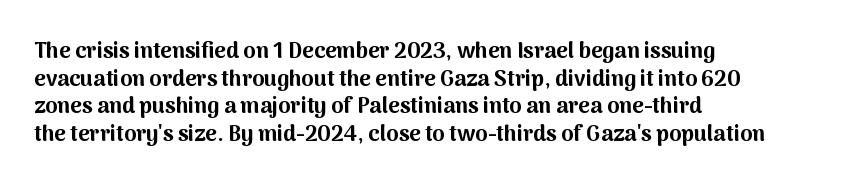
{"italic": "no", "bold": "yes", "underline": "no", "align": "left", "line_spacing": "normal", "line_spacing_ratio": 1.26, "letter_spacing": "normal", "letter_spacing_em": 0.0, "glyph_px": 22}
